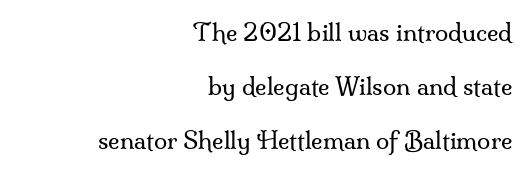
{"italic": "no", "bold": "no", "underline": "no", "align": "right", "line_spacing": "loose", "line_spacing_ratio": 2.25, "letter_spacing": "normal", "letter_spacing_em": 0.0, "glyph_px": 24}
